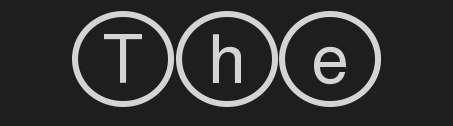
Quick note: not italic, upright. Descenders hang freely into open space. A typesetter would call this zero additional tracking.
